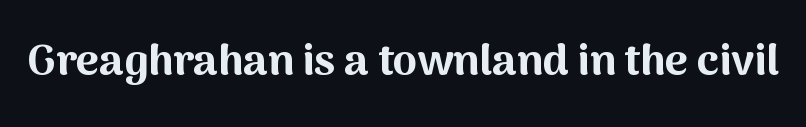
{"serif": "no", "italic": "no", "bold": "yes", "weight": "bold", "width": "normal", "stroke_contrast": "medium", "x_height": "medium", "monospaced": "no", "underline": "no", "letter_spacing": "normal", "letter_spacing_em": 0.0, "glyph_px": 44}
